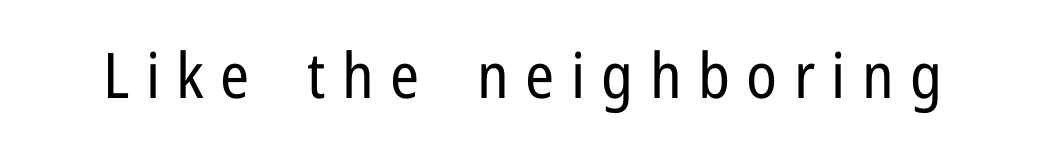
Unlike a traditional serif, this face leaves its strokes unadorned. The rendering inserts visible extra space after every character. The cut favours lightness, reaching ordinary text weight at its darkest. A bare baseline throughout the passage. Proportional: the letters do not fall into vertical columns.
